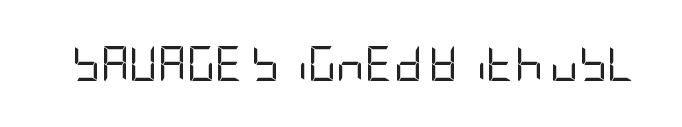
The image shows 35 px regular-weight, condensed sans-serif type, upright; set normal letter spacing, not underlined; low stroke contrast and a large x-height.
